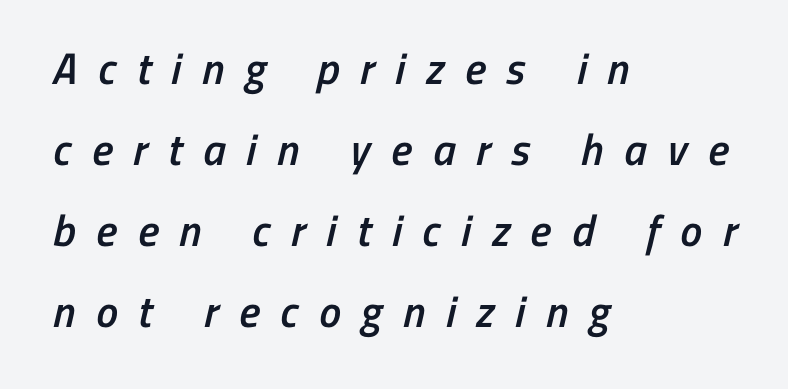
The image shows 44 px semibold, condensed sans-serif type; set left-aligned, line spacing 1.84x, unusually wide letter spacing (+0.47 em), not underlined; low stroke contrast and a medium x-height.
